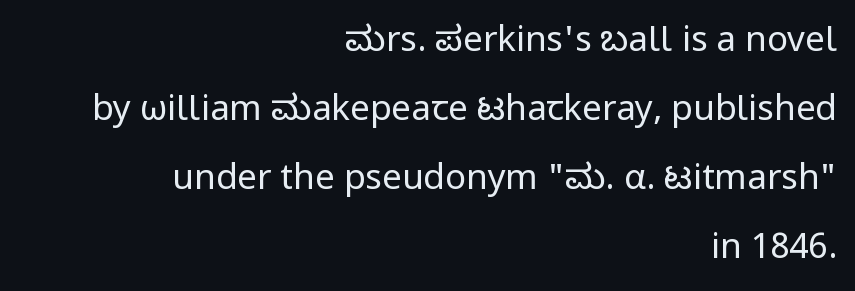
Q: Is the text bold? A: No.
Q: Is the text italic (slanted)? A: No, it is upright.
Q: Is the typeface a serif or a sans-serif typeface? A: Sans-serif.
Q: Is the text underlined? A: No.
Q: How is the paragraph aligned? A: Right-aligned.
Q: Is the spacing between letters normal or unusually wide? A: Normal.
Q: Is the spacing between lines tight, normal or loose? A: Loose.
Q: Width (condensed, normal, or wide)? A: Normal.
Q: Stroke contrast? A: Low.
Q: x-height? A: Medium.
Q: Monospaced? A: No.
